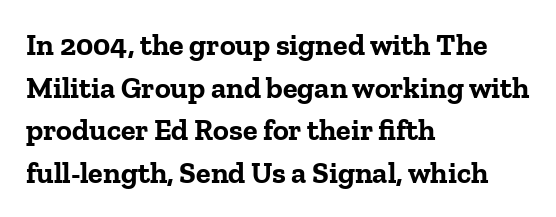
Interline gaps are of average width in this sample. Vertical strokes here are truly vertical. Note the varied advance widths — an 'i' is clearly narrower than an 'm'. No word sits above an underline.
